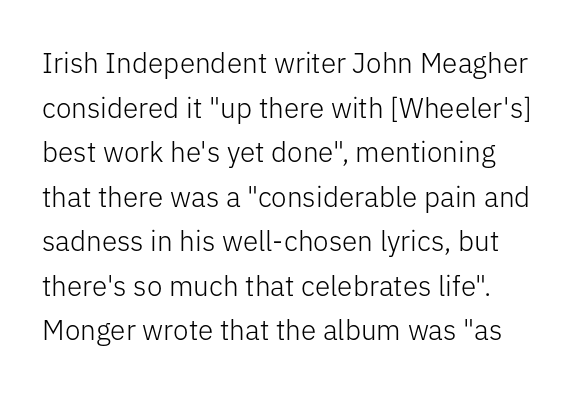
Q: Is the text bold? A: No.
Q: Is the text italic (slanted)? A: No, it is upright.
Q: Is the typeface a serif or a sans-serif typeface? A: Sans-serif.
Q: Is the text underlined? A: No.
Q: How is the paragraph aligned? A: Left-aligned.
Q: Is the spacing between letters normal or unusually wide? A: Normal.
Q: Is the spacing between lines tight, normal or loose? A: Normal.
Q: Width (condensed, normal, or wide)? A: Normal.
Q: Stroke contrast? A: Low.
Q: x-height? A: Medium.
Q: Monospaced? A: No.
